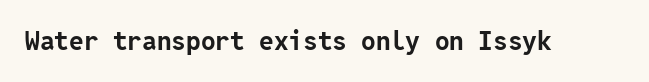
Q: Is the text bold? A: Yes.
Q: Is the text italic (slanted)? A: No, it is upright.
Q: Is the text underlined? A: No.
Q: Is the spacing between letters normal or unusually wide? A: Normal.
